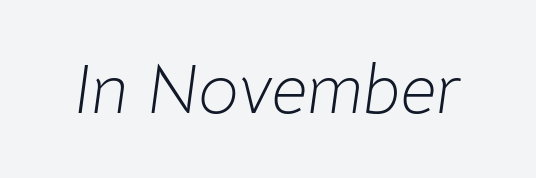
Q: Is the text bold? A: No.
Q: Is the text italic (slanted)? A: Yes, it leans right by about 8 degrees.
Q: Is the text underlined? A: No.
Q: Is the spacing between letters normal or unusually wide? A: Normal.
Q: Width (condensed, normal, or wide)? A: Normal.
Q: Stroke contrast? A: Low.
Q: x-height? A: Medium.
Q: Monospaced? A: No.
